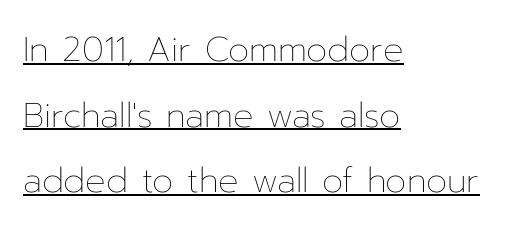
The image shows 34 px thin type, upright; set left-aligned, loose line spacing (1.93x), normal letter spacing, underlined; low stroke contrast and a medium x-height.
